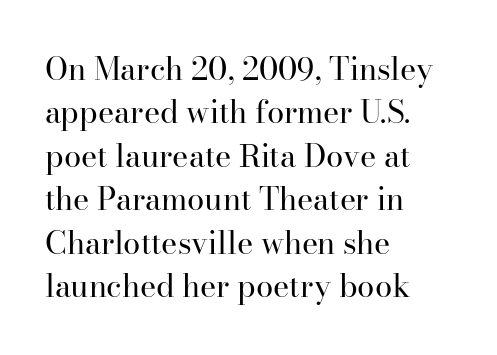
The image shows 31 px regular-weight serif type, upright; set left-aligned, normal line spacing (1.4x), normal letter spacing, not underlined; high stroke contrast and a small x-height.
